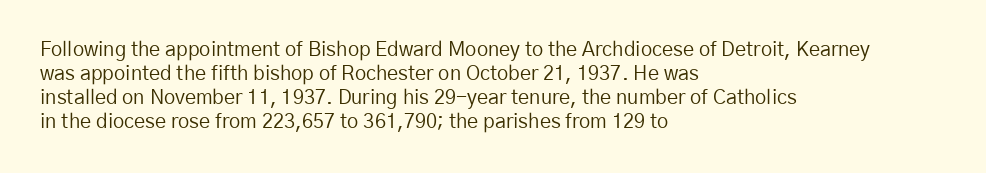
Q: Is the text bold? A: No.
Q: Is the text italic (slanted)? A: No, it is upright.
Q: Is the text underlined? A: No.
Q: How is the paragraph aligned? A: Left-aligned.
Q: Is the spacing between letters normal or unusually wide? A: Normal.
